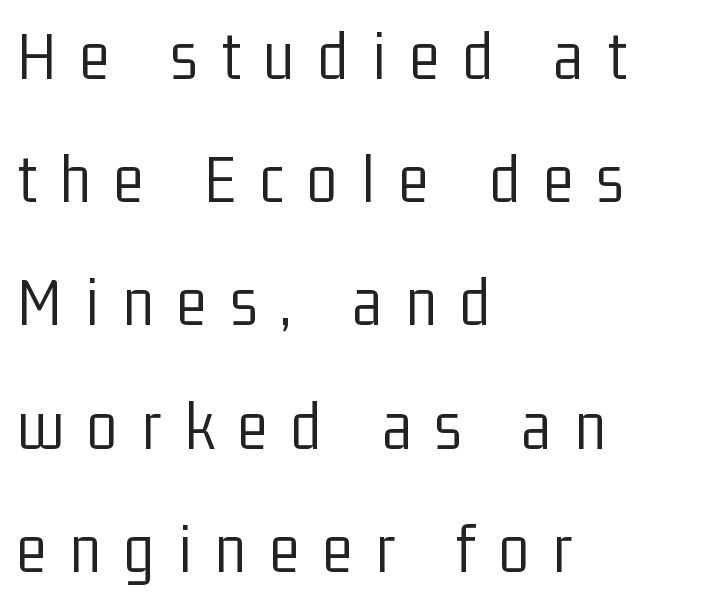
The image shows 70 px light, condensed sans-serif type, upright; set left-aligned, line spacing 1.76x, unusually wide letter spacing (+0.34 em), not underlined; low stroke contrast and a medium x-height.
